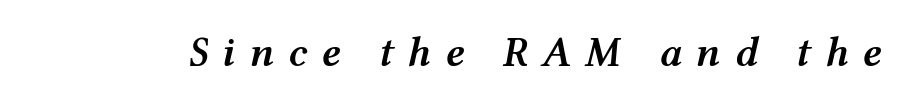
The image shows 42 px semibold, wide type, italic (leaning right); set unusually wide letter spacing (+0.33 em), not underlined; medium stroke contrast and a medium x-height.
